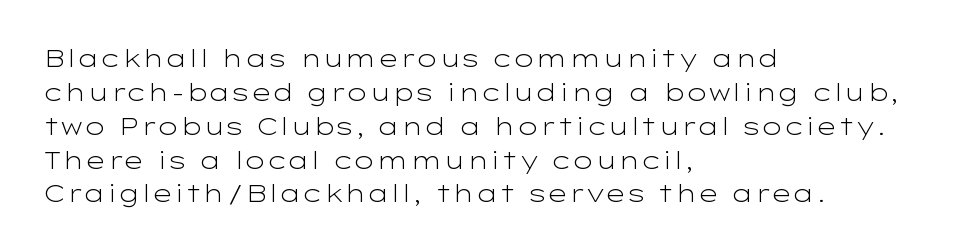
Q: Is the text bold? A: No.
Q: Is the text italic (slanted)? A: No, it is upright.
Q: Is the text underlined? A: No.
Q: How is the paragraph aligned? A: Left-aligned.
Q: Is the spacing between letters normal or unusually wide? A: Normal.
Q: Is the spacing between lines tight, normal or loose? A: Normal.
